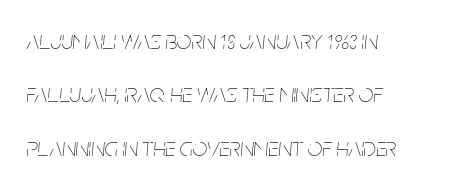
{"italic": "yes", "lean": "right", "slant_degrees": 5, "bold": "no", "underline": "no", "align": "left", "line_spacing": "loose", "line_spacing_ratio": 2.05, "letter_spacing": "normal", "letter_spacing_em": 0.0, "glyph_px": 26}
